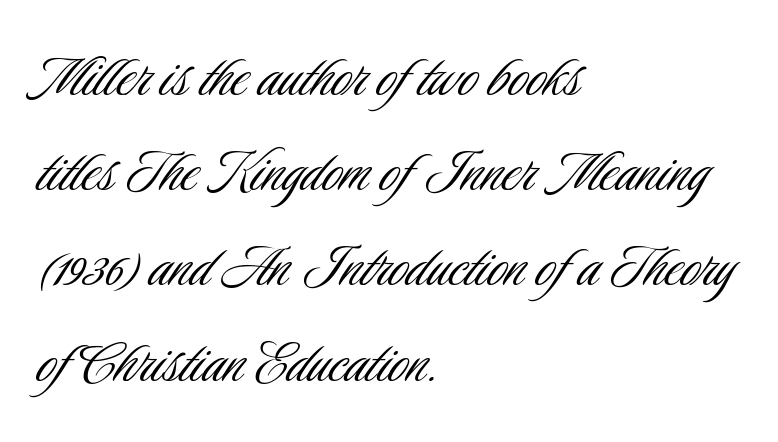
{"serif": "no", "bold": "no", "weight": "light", "width": "condensed", "stroke_contrast": "low", "x_height": "small", "monospaced": "no", "underline": "no", "align": "left", "line_spacing": "normal", "line_spacing_ratio": 1.4, "letter_spacing": "normal", "letter_spacing_em": 0.0, "glyph_px": 68}
